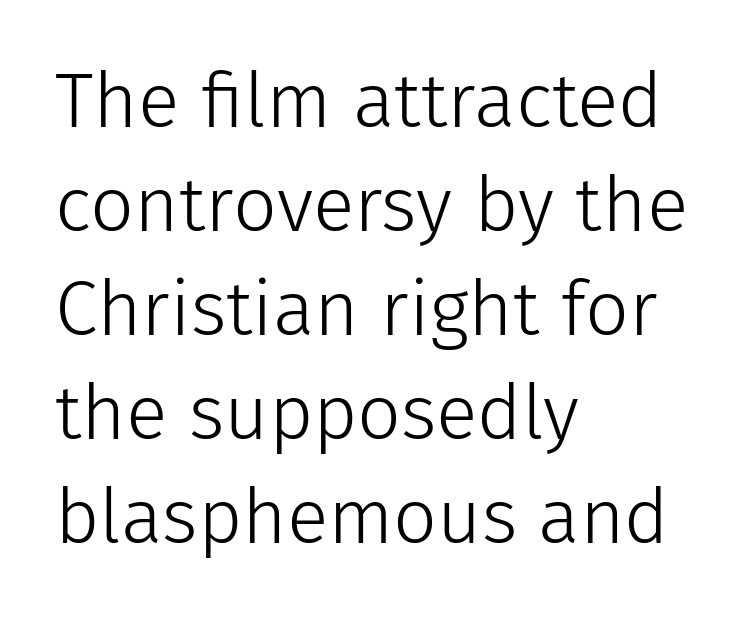
Q: Is the text bold? A: No.
Q: Is the text italic (slanted)? A: No, it is upright.
Q: Is the typeface a serif or a sans-serif typeface? A: Sans-serif.
Q: Is the text underlined? A: No.
Q: How is the paragraph aligned? A: Left-aligned.
Q: Is the spacing between letters normal or unusually wide? A: Normal.
Q: Is the spacing between lines tight, normal or loose? A: Normal.
Q: Width (condensed, normal, or wide)? A: Normal.
Q: Stroke contrast? A: Low.
Q: x-height? A: Medium.
Q: Monospaced? A: No.
